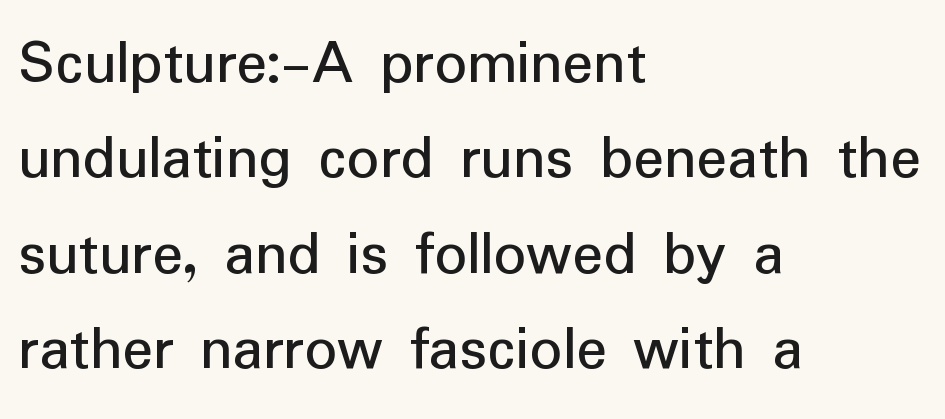
Q: Is the text italic (slanted)? A: No, it is upright.
Q: Is the typeface a serif or a sans-serif typeface? A: Sans-serif.
Q: Is the text underlined? A: No.
Q: How is the paragraph aligned? A: Left-aligned.
Q: Is the spacing between letters normal or unusually wide? A: Normal.
Q: Is the spacing between lines tight, normal or loose? A: Normal.
Q: Width (condensed, normal, or wide)? A: Normal.
Q: Stroke contrast? A: Low.
Q: x-height? A: Medium.
Q: Monospaced? A: No.
